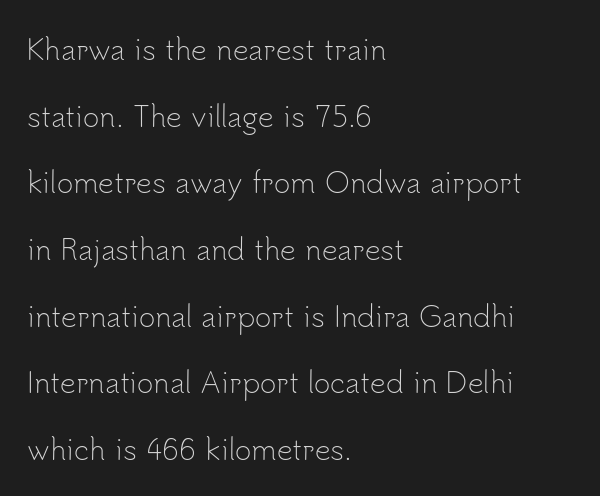
Is there any slant? The stems are plumb. The passage shown has conventional tracking throughout. The ragged edge is on the right, which tells us the setting is flush left. A typesetter would call this leading open, well beyond the default. Unlike a traditional serif, this face leaves its strokes unadorned. Lines of text with bare space underneath.
